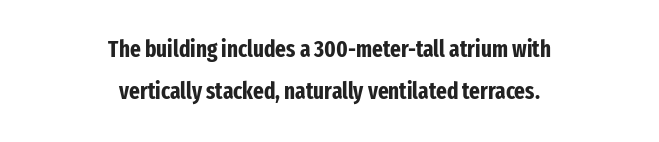
{"italic": "no", "bold": "yes", "underline": "no", "align": "center", "line_spacing_ratio": 1.84, "letter_spacing": "normal", "letter_spacing_em": 0.0, "glyph_px": 23}
